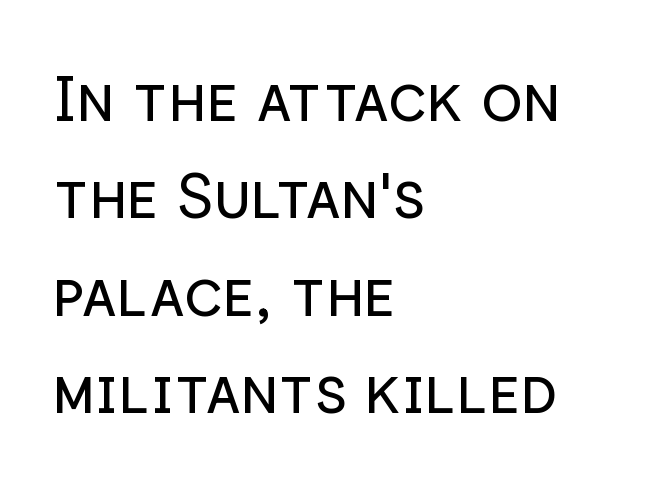
{"serif": "no", "italic": "no", "bold": "no", "weight": "regular", "width": "normal", "stroke_contrast": "low", "x_height": "medium", "monospaced": "no", "underline": "no", "align": "left", "line_spacing": "normal", "line_spacing_ratio": 1.57, "letter_spacing": "normal", "letter_spacing_em": 0.0, "glyph_px": 62}
